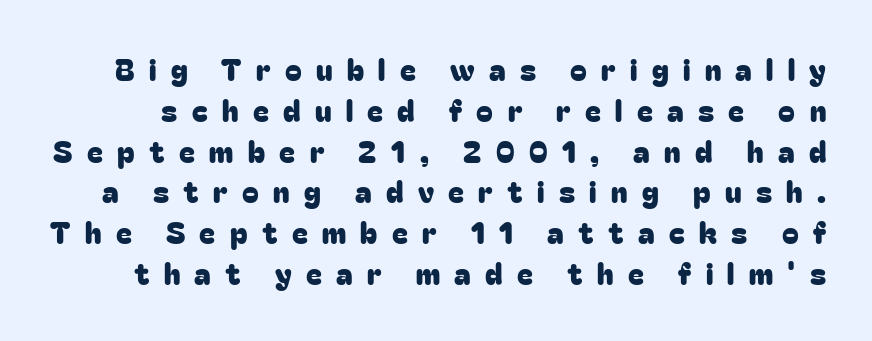
{"serif": "no", "italic": "no", "width": "normal", "stroke_contrast": "low", "x_height": "medium", "monospaced": "no", "underline": "no", "line_spacing": "normal", "line_spacing_ratio": 1.36, "letter_spacing": "wide", "letter_spacing_em": 0.48, "glyph_px": 30}
